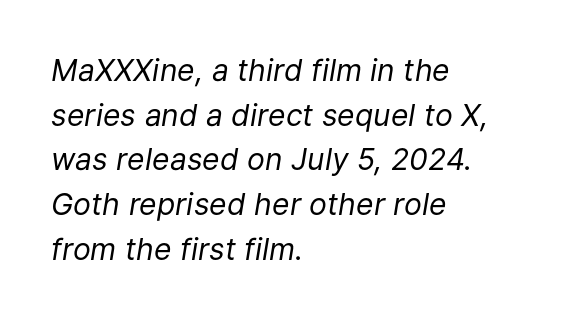
The image shows 30 px regular-weight type, italic (leaning right); set left-aligned, normal line spacing (1.49x), normal letter spacing, not underlined; low stroke contrast and a medium x-height.
